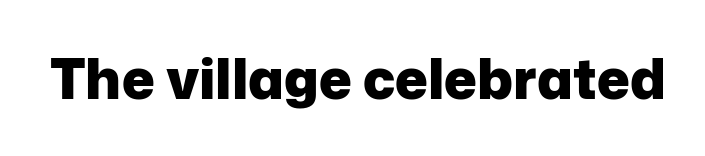
Clear beneath every line of the passage. This sample has the flowing, uneven cadence of proportional lettering. This rendering employs a face without finishing strokes, i.e., a sans-serif. Thick stems and heavy bowls — unmistakably bold.
